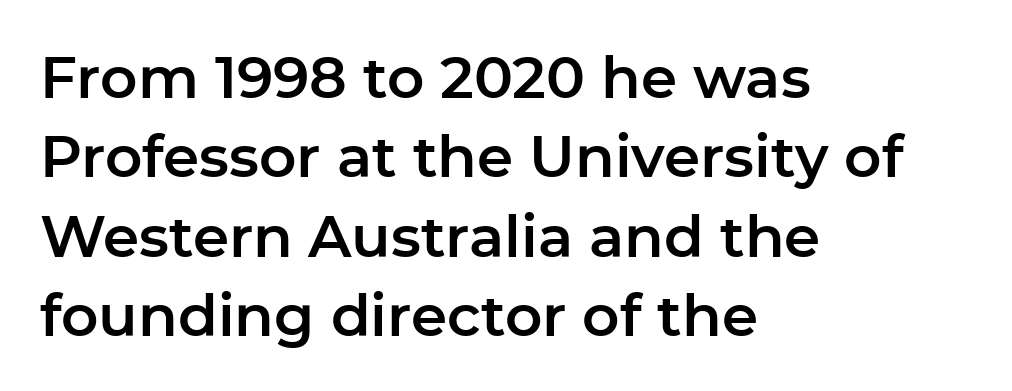
{"serif": "no", "italic": "no", "width": "normal", "stroke_contrast": "low", "x_height": "medium", "monospaced": "no", "underline": "no", "align": "left", "line_spacing": "normal", "line_spacing_ratio": 1.37, "letter_spacing": "normal", "letter_spacing_em": 0.0, "glyph_px": 58}
